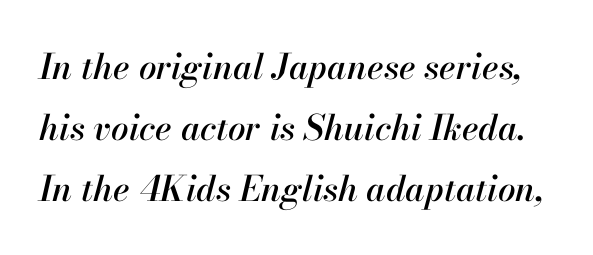
The image shows 35 px text type, italic (leaning right); set line spacing 1.75x, normal letter spacing, not underlined; high stroke contrast and a small x-height.
